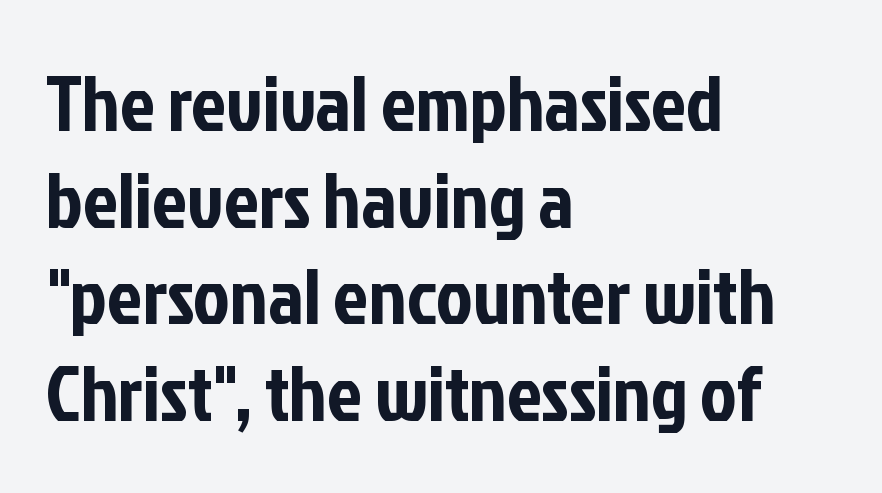
The image shows 78 px condensed sans-serif type, upright; set left-aligned, line spacing 1.24x, normal letter spacing, not underlined; low stroke contrast and a medium x-height.
